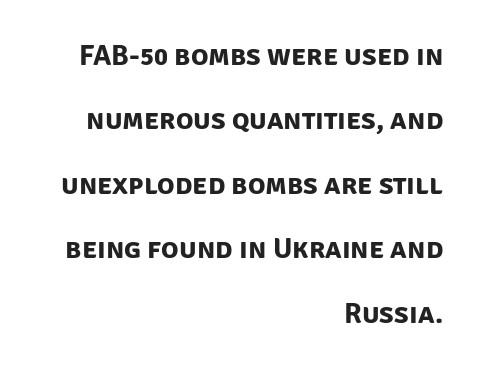
Airy leading. The font is running at its bold setting. Words float on clear page, feet unadorned. The text was rendered using a sans face with plain stroke endings.
